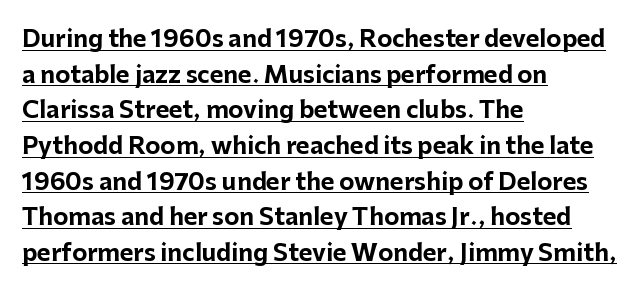
Heavy-handed strokes throughout: this text is bold. The passage shown is underscored from start to finish. The vertical gap from one line to the next is medium. The typesetter chose a ragged-right arrangement here.
